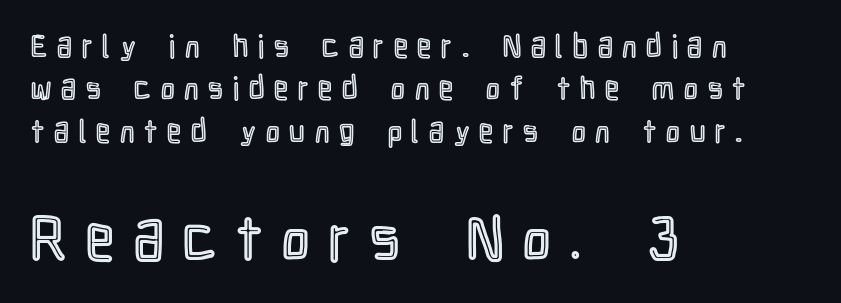
Q: Is the text italic (slanted)? A: No, it is upright.
Q: Is the text underlined? A: No.
Q: How is the paragraph aligned? A: Left-aligned.
Q: Is the spacing between letters normal or unusually wide? A: Unusually wide.
Q: Is the spacing between lines tight, normal or loose? A: Normal.
Q: Which block of text is set in a larger size, the first (top) or the second (bottom)? A: The second (bottom) one.
Q: Width (condensed, normal, or wide)? A: Condensed.
Q: x-height? A: Medium.
Q: Monospaced? A: No.
